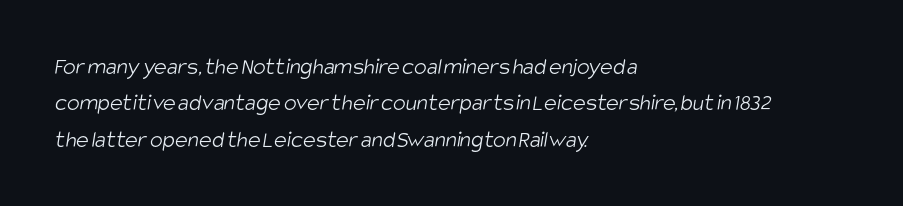
The image shows 24 px text type; set left-aligned, normal line spacing (1.52x), normal letter spacing, not underlined.
